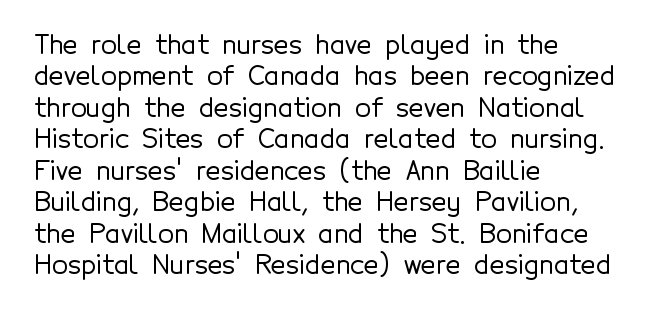
{"italic": "no", "underline": "no", "align": "left", "line_spacing_ratio": 1.21, "letter_spacing": "normal", "letter_spacing_em": 0.0, "glyph_px": 26}
